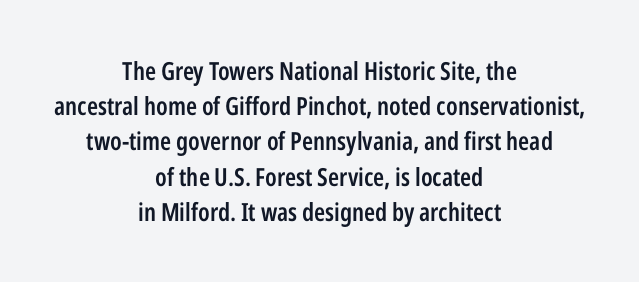
Q: Is the text bold? A: Semi-bold.
Q: Is the text italic (slanted)? A: No, it is upright.
Q: Is the text underlined? A: No.
Q: How is the paragraph aligned? A: Centered.
Q: Is the spacing between letters normal or unusually wide? A: Normal.
Q: Is the spacing between lines tight, normal or loose? A: Normal.
